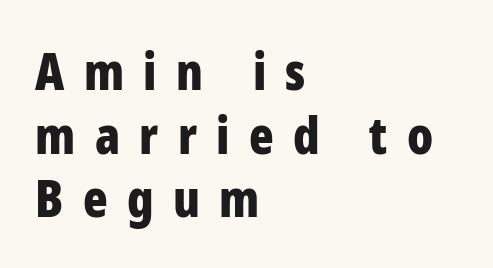
{"serif": "no", "italic": "no", "bold": "yes", "weight": "bold", "width": "condensed", "stroke_contrast": "low", "x_height": "medium", "monospaced": "no", "underline": "no", "align": "left", "line_spacing": "normal", "line_spacing_ratio": 1.25, "letter_spacing": "wide", "letter_spacing_em": 0.38, "glyph_px": 51}
